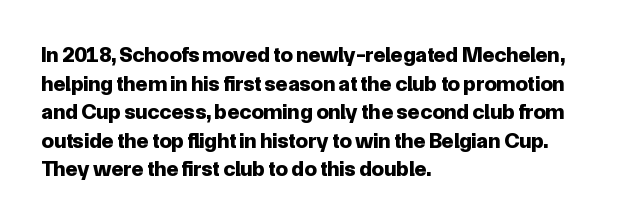
Q: Is the text bold? A: Yes.
Q: Is the text italic (slanted)? A: No, it is upright.
Q: Is the text underlined? A: No.
Q: How is the paragraph aligned? A: Left-aligned.
Q: Is the spacing between letters normal or unusually wide? A: Normal.
Q: Is the spacing between lines tight, normal or loose? A: Normal.
